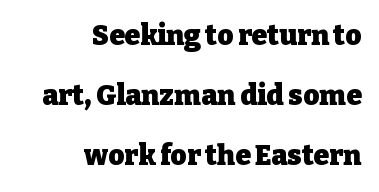
Q: Is the text bold? A: Yes.
Q: Is the text italic (slanted)? A: No, it is upright.
Q: Is the typeface a serif or a sans-serif typeface? A: Serif.
Q: Is the text underlined? A: No.
Q: How is the paragraph aligned? A: Right-aligned.
Q: Is the spacing between letters normal or unusually wide? A: Normal.
Q: Is the spacing between lines tight, normal or loose? A: Loose.
Q: Width (condensed, normal, or wide)? A: Normal.
Q: Stroke contrast? A: Low.
Q: x-height? A: Medium.
Q: Monospaced? A: No.
